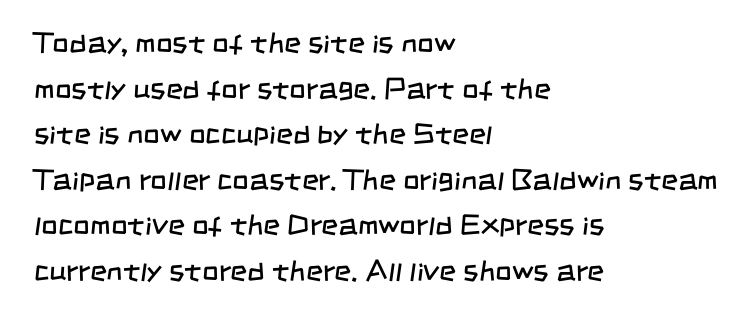
Looks like regular typesetting: each glyph gets only the width it needs. Compared with a typical body face, this is equally light or lighter still. What's the leading like? Ordinary, nothing unusual. You can tell from the bare stems that sans-serif type was used. Honestly, the letter spacing is just normal — you wouldn't notice it. Each line starts at the same left margin while the right side varies.
